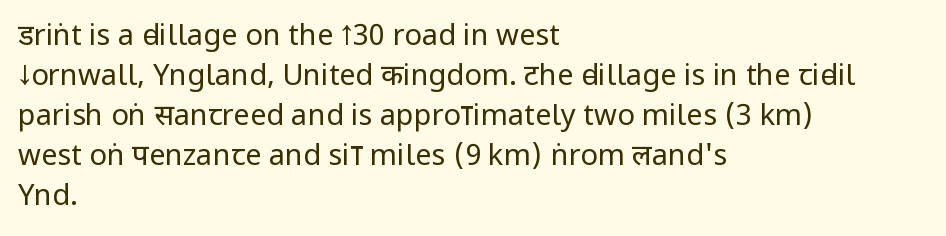
The lines are quadded left. Students, note that the glyphs here touch the page at normal intervals. Is the type heavy? It reads as light-to-regular instead. The passage shown is typed in a proportional face where columns would drift. Notice how descenders clear the ascenders below comfortably — that's standard leading.
